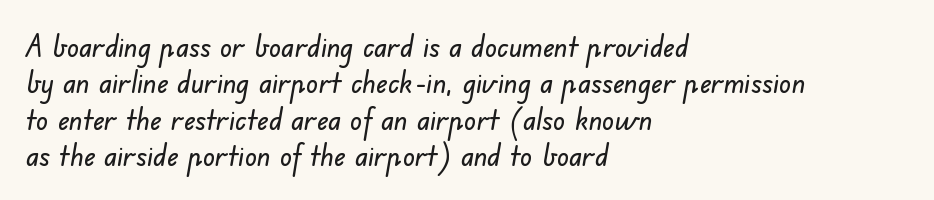
{"serif": "no", "width": "normal", "stroke_contrast": "low", "x_height": "small", "monospaced": "no", "underline": "no", "align": "left", "line_spacing_ratio": 1.21, "letter_spacing": "normal", "letter_spacing_em": 0.0, "glyph_px": 30}
